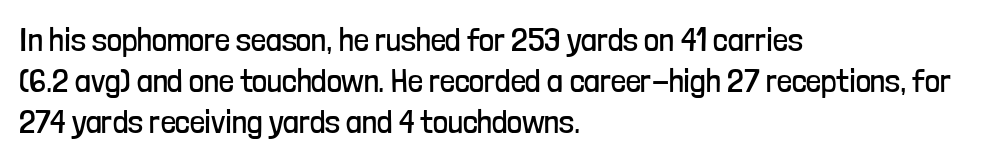
Q: Is the text bold? A: No.
Q: Is the text italic (slanted)? A: No, it is upright.
Q: Is the typeface a serif or a sans-serif typeface? A: Sans-serif.
Q: Is the text underlined? A: No.
Q: How is the paragraph aligned? A: Left-aligned.
Q: Is the spacing between letters normal or unusually wide? A: Normal.
Q: Is the spacing between lines tight, normal or loose? A: Normal.
Q: Width (condensed, normal, or wide)? A: Condensed.
Q: Stroke contrast? A: Low.
Q: x-height? A: Medium.
Q: Monospaced? A: No.
